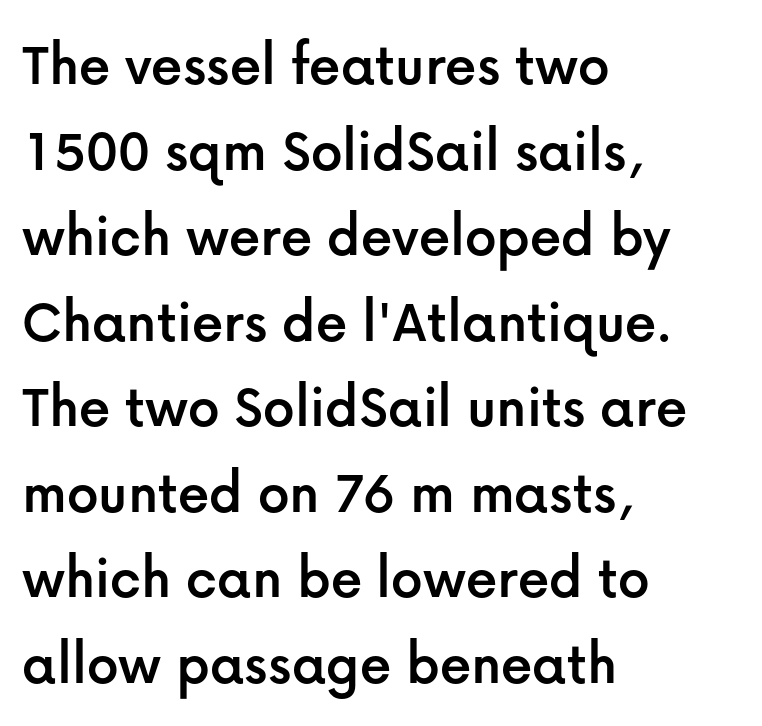
{"serif": "no", "italic": "no", "width": "normal", "stroke_contrast": "low", "x_height": "medium", "monospaced": "no", "underline": "no", "align": "left", "line_spacing": "normal", "line_spacing_ratio": 1.38, "letter_spacing": "normal", "letter_spacing_em": 0.0, "glyph_px": 62}
